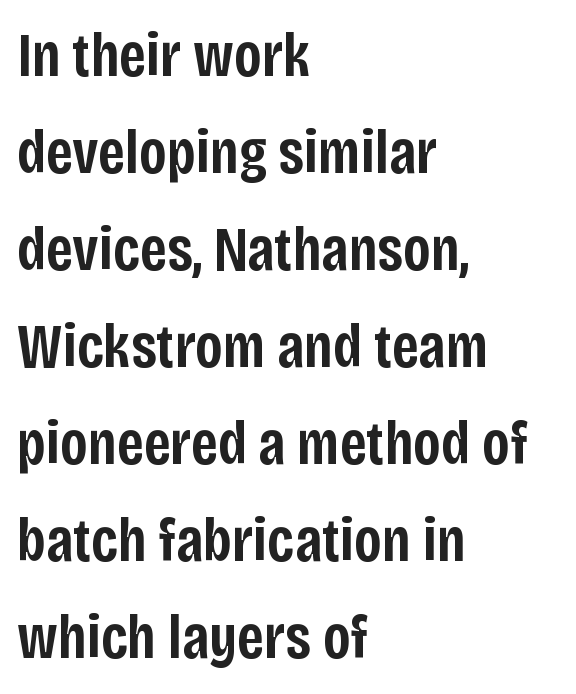
{"serif": "no", "italic": "no", "bold": "semi", "weight": "semibold", "width": "condensed", "stroke_contrast": "low", "x_height": "large", "monospaced": "no", "underline": "no", "align": "left", "line_spacing": "normal", "line_spacing_ratio": 1.54, "letter_spacing": "normal", "letter_spacing_em": 0.0, "glyph_px": 63}
